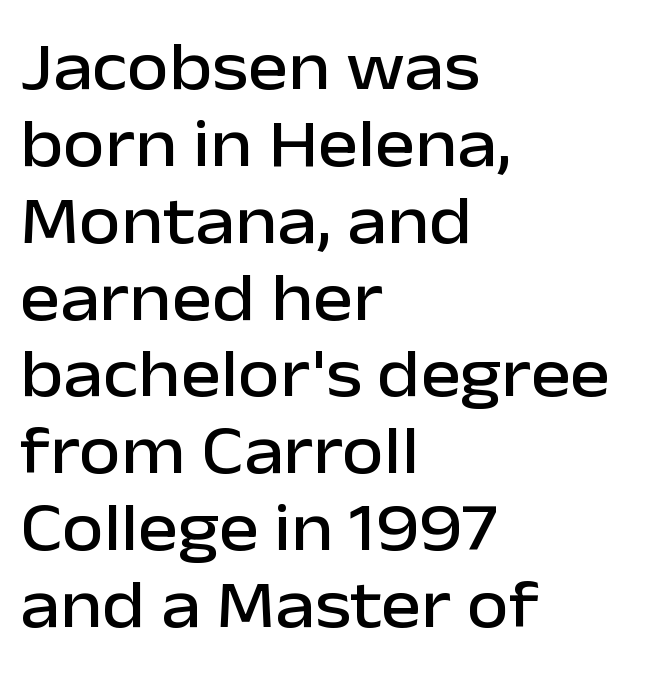
Q: Is the text italic (slanted)? A: No, it is upright.
Q: Is the typeface a serif or a sans-serif typeface? A: Sans-serif.
Q: Is the text underlined? A: No.
Q: How is the paragraph aligned? A: Left-aligned.
Q: Is the spacing between letters normal or unusually wide? A: Normal.
Q: Is the spacing between lines tight, normal or loose? A: Tight.
Q: Width (condensed, normal, or wide)? A: Normal.
Q: Stroke contrast? A: Low.
Q: x-height? A: Medium.
Q: Monospaced? A: No.
